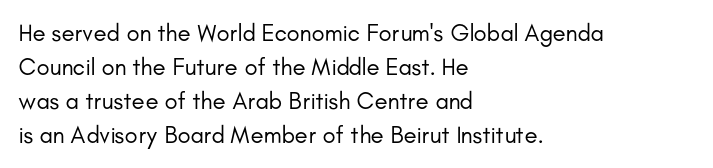
{"italic": "no", "bold": "no", "underline": "no", "align": "left", "line_spacing": "normal", "line_spacing_ratio": 1.42, "letter_spacing": "normal", "letter_spacing_em": 0.0, "glyph_px": 24}
